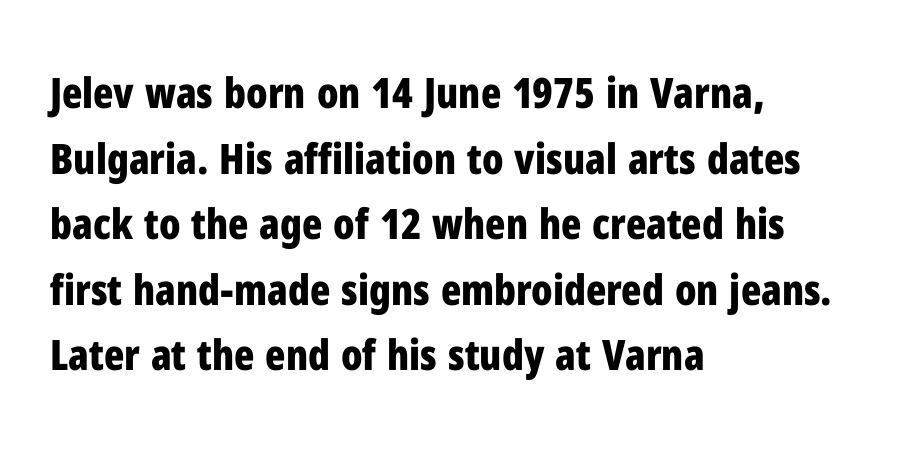
Q: Is the text bold? A: Yes.
Q: Is the text italic (slanted)? A: No, it is upright.
Q: Is the typeface a serif or a sans-serif typeface? A: Sans-serif.
Q: Is the text underlined? A: No.
Q: How is the paragraph aligned? A: Left-aligned.
Q: Is the spacing between letters normal or unusually wide? A: Normal.
Q: Is the spacing between lines tight, normal or loose? A: Normal.
Q: Width (condensed, normal, or wide)? A: Condensed.
Q: Stroke contrast? A: Low.
Q: x-height? A: Medium.
Q: Monospaced? A: No.
